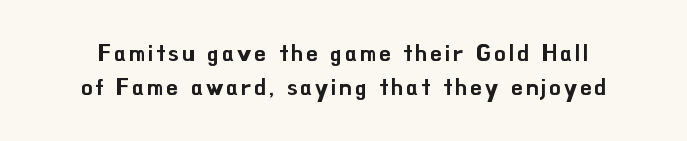
{"italic": "no", "underline": "no", "line_spacing": "normal", "line_spacing_ratio": 1.49, "glyph_px": 23}
